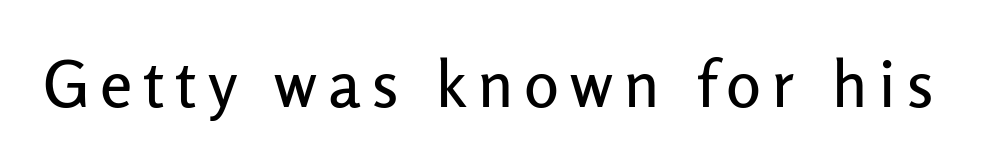
The image shows 65 px sans-serif type, upright; set not underlined; low stroke contrast and a medium x-height.
